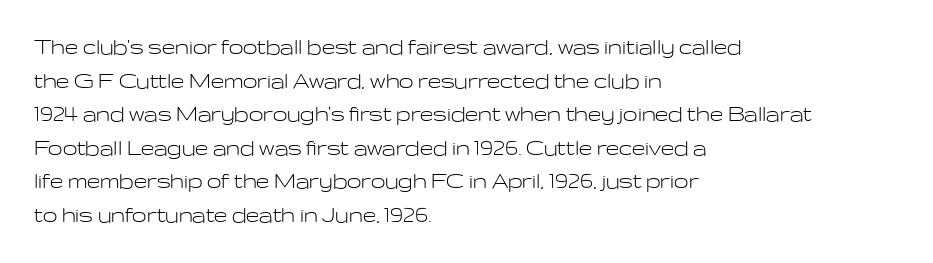
Interline gaps are of average width in this sample. In terms of posture, this sample is upright. Teacher's note: observe the even left margin — that is flush-left alignment. The cut favours lightness, reaching ordinary text weight at its darkest.
